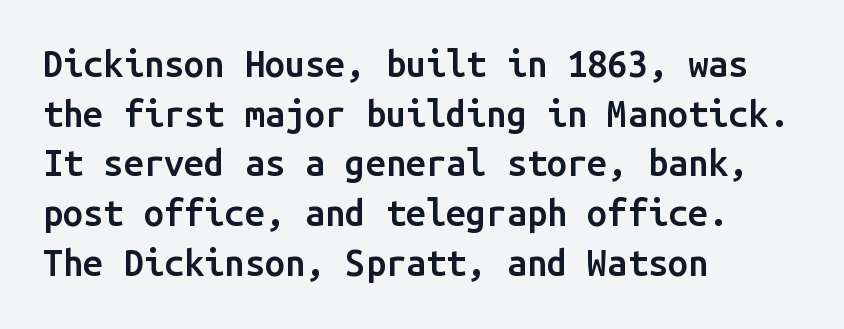
On the weight axis this lands at semibold, roughly 600. Is this a fixed-width face? Yes — each glyph sits in an identical cell. Tall strokes in this sample are plumb rather than angled. This sample uses a sans-serif face. The lines in this sample share a left origin and differ only in where they stop.
